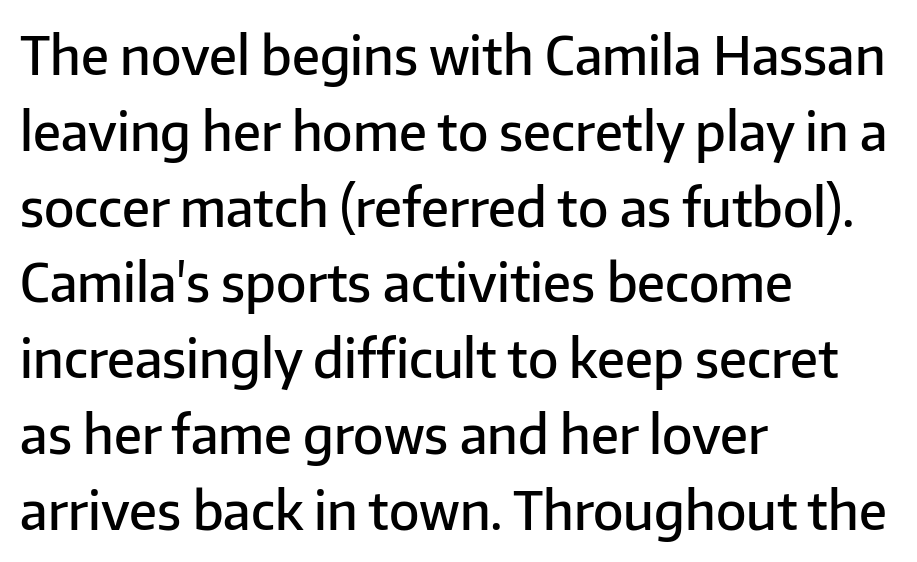
The image shows 53 px semibold sans-serif type, upright; set left-aligned, normal line spacing (1.43x), normal letter spacing, not underlined; low stroke contrast and a medium x-height.
